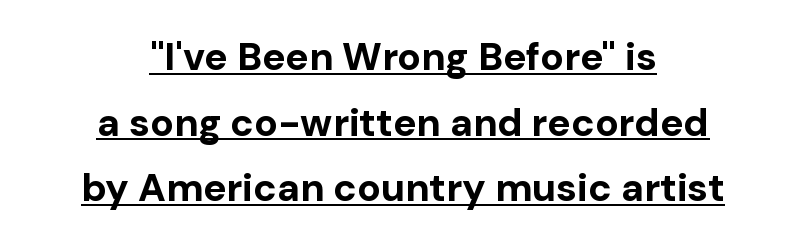
{"serif": "no", "italic": "no", "bold": "yes", "weight": "bold", "width": "normal", "stroke_contrast": "low", "x_height": "medium", "monospaced": "no", "underline": "yes", "align": "center", "line_spacing": "normal", "line_spacing_ratio": 1.68, "letter_spacing": "normal", "letter_spacing_em": 0.0, "glyph_px": 39}
